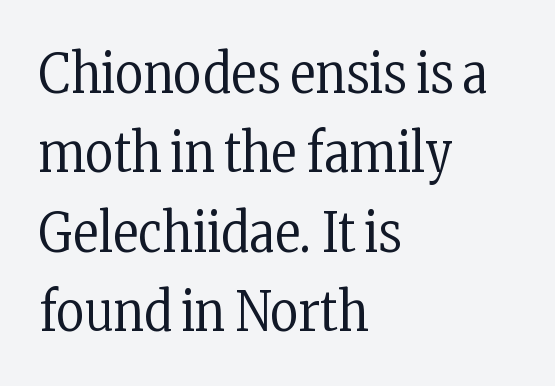
{"serif": "yes", "italic": "no", "bold": "no", "weight": "regular", "width": "condensed", "stroke_contrast": "low", "x_height": "medium", "monospaced": "no", "underline": "no", "align": "left", "line_spacing": "normal", "line_spacing_ratio": 1.47, "letter_spacing": "normal", "letter_spacing_em": 0.0, "glyph_px": 54}
